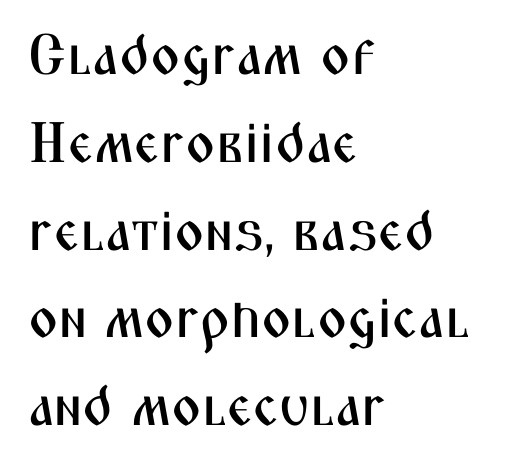
Q: Is the text italic (slanted)? A: No, it is upright.
Q: Is the typeface a serif or a sans-serif typeface? A: Sans-serif.
Q: Is the text underlined? A: No.
Q: How is the paragraph aligned? A: Left-aligned.
Q: Is the spacing between letters normal or unusually wide? A: Normal.
Q: Is the spacing between lines tight, normal or loose? A: Normal.
Q: Width (condensed, normal, or wide)? A: Condensed.
Q: Stroke contrast? A: Medium.
Q: x-height? A: Medium.
Q: Monospaced? A: No.
